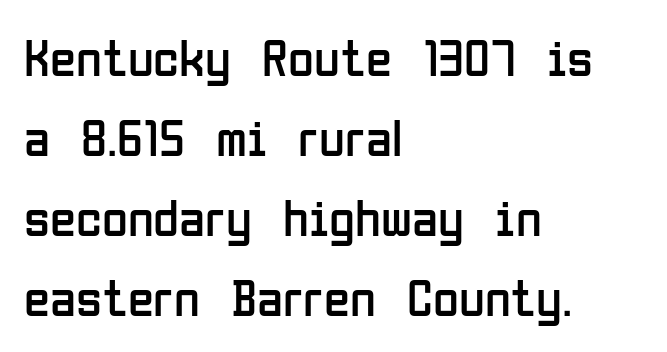
The image shows 53 px regular-weight, condensed sans-serif type, upright; set left-aligned, normal line spacing (1.51x), normal letter spacing, not underlined; low stroke contrast and a medium x-height.
